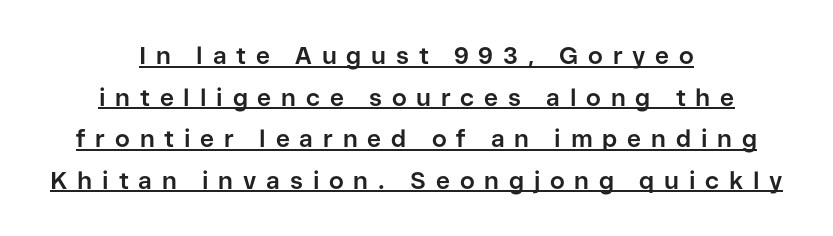
Q: Is the text bold? A: Yes.
Q: Is the text italic (slanted)? A: No, it is upright.
Q: Is the text underlined? A: Yes.
Q: How is the paragraph aligned? A: Centered.
Q: Is the spacing between letters normal or unusually wide? A: Unusually wide.
